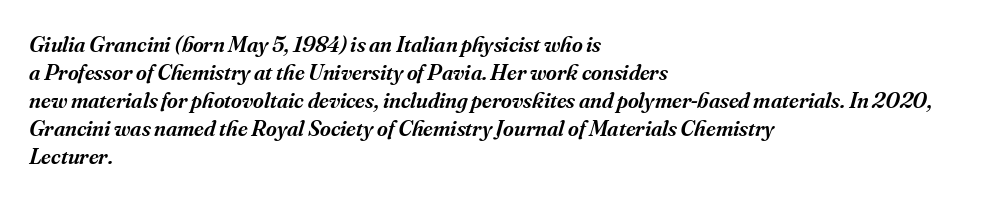
The passage shown is not underscored anywhere. Look at the stroke-to-counter ratio: somewhat heavy, a semibold. Typeset ragged right — the left edge is the straight one. The text carries the slant typical of an italic or oblique font. Look at the tracking — it's just the regular setting, nothing added.
